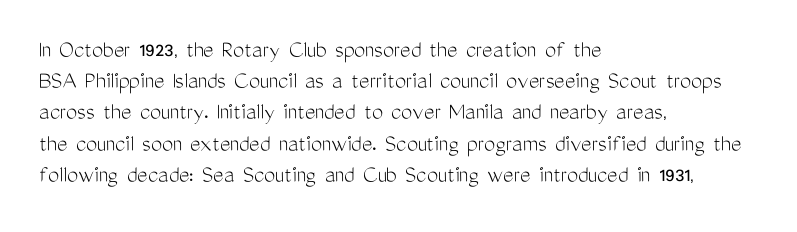
The image shows 25 px text type, upright; set left-aligned, normal line spacing (1.25x), normal letter spacing, not underlined.
